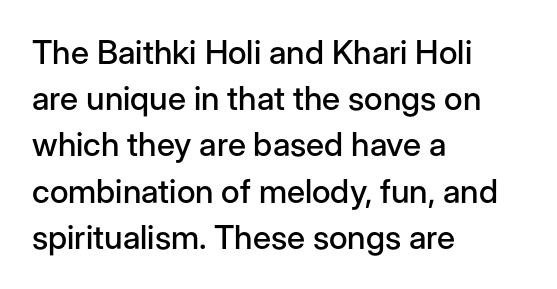
Q: Is the text italic (slanted)? A: No, it is upright.
Q: Is the typeface a serif or a sans-serif typeface? A: Sans-serif.
Q: Is the text underlined? A: No.
Q: How is the paragraph aligned? A: Left-aligned.
Q: Is the spacing between letters normal or unusually wide? A: Normal.
Q: Is the spacing between lines tight, normal or loose? A: Normal.
Q: Width (condensed, normal, or wide)? A: Normal.
Q: Stroke contrast? A: Low.
Q: x-height? A: Medium.
Q: Monospaced? A: No.
